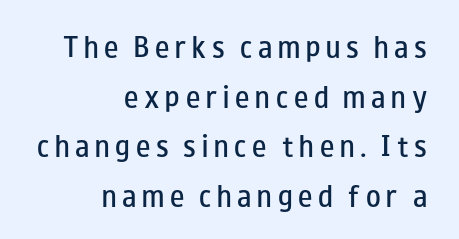
{"italic": "no", "bold": "semi", "underline": "no", "align": "right", "line_spacing": "loose", "line_spacing_ratio": 2.07, "letter_spacing": "wide", "letter_spacing_em": 0.24, "glyph_px": 24}
